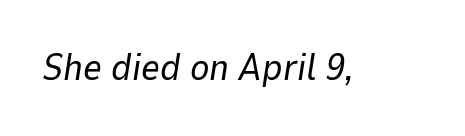
Q: Is the text bold? A: No.
Q: Is the text italic (slanted)? A: Yes, it leans right by about 9 degrees.
Q: Is the text underlined? A: No.
Q: Is the spacing between letters normal or unusually wide? A: Normal.
Q: Width (condensed, normal, or wide)? A: Normal.
Q: Stroke contrast? A: Low.
Q: x-height? A: Medium.
Q: Monospaced? A: No.
